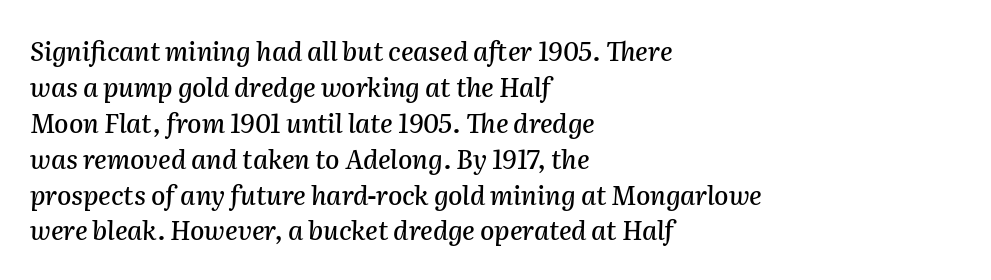
Q: Is the text italic (slanted)? A: Yes, it leans right by about 2 degrees.
Q: Is the text underlined? A: No.
Q: How is the paragraph aligned? A: Left-aligned.
Q: Is the spacing between letters normal or unusually wide? A: Normal.
Q: Is the spacing between lines tight, normal or loose? A: Normal.
